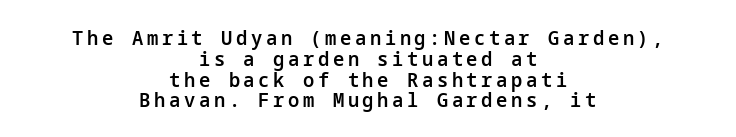
{"italic": "no", "bold": "semi", "underline": "no", "align": "center", "line_spacing": "tight", "line_spacing_ratio": 1.04, "glyph_px": 20}
